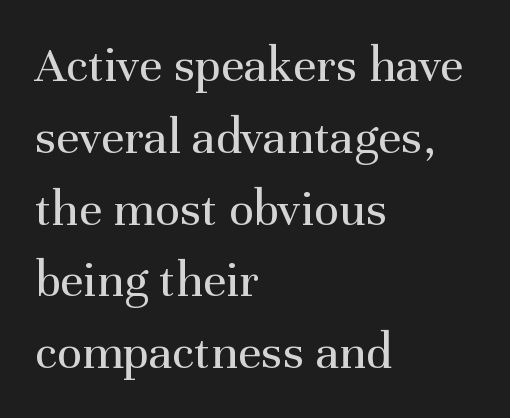
{"serif": "yes", "italic": "no", "bold": "no", "weight": "regular", "width": "normal", "stroke_contrast": "medium", "x_height": "medium", "monospaced": "no", "underline": "no", "align": "left", "line_spacing": "normal", "line_spacing_ratio": 1.38, "letter_spacing": "normal", "letter_spacing_em": 0.0, "glyph_px": 52}
